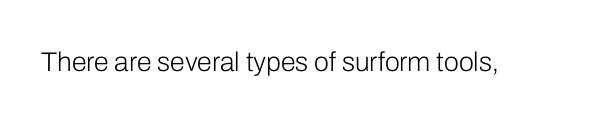
The image shows 27 px text type, upright; set normal letter spacing, not underlined.
